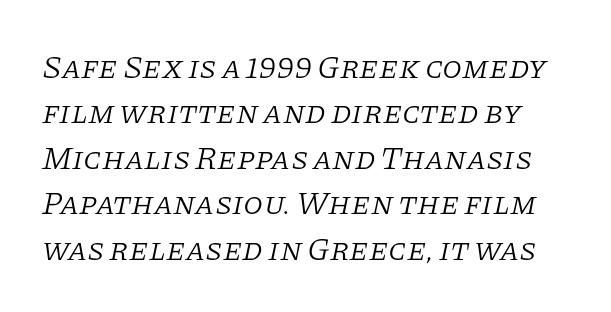
Plain, unruled lines of type. The text was rendered using a seriffed face with decorative stroke endings. Between one letter and the next there's only the usual sliver of space. The face looks like a standard text weight, possibly lighter. This sample has the flowing, uneven cadence of proportional lettering. Compared with ordinary roman type, these characters are visibly tilted.
